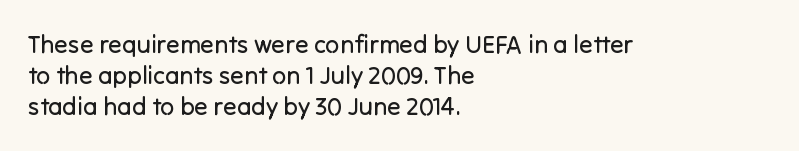
The image shows 25 px text type, upright; set left-aligned, normal line spacing (1.25x), normal letter spacing, not underlined.
